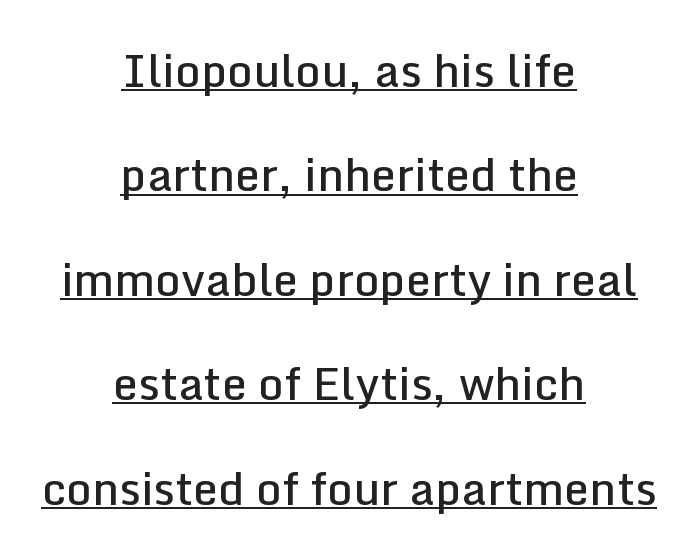
Q: Is the text bold? A: Semi-bold.
Q: Is the text italic (slanted)? A: No, it is upright.
Q: Is the typeface a serif or a sans-serif typeface? A: Sans-serif.
Q: Is the text underlined? A: Yes.
Q: How is the paragraph aligned? A: Centered.
Q: Is the spacing between letters normal or unusually wide? A: Normal.
Q: Is the spacing between lines tight, normal or loose? A: Loose.
Q: Width (condensed, normal, or wide)? A: Normal.
Q: Stroke contrast? A: Low.
Q: x-height? A: Medium.
Q: Monospaced? A: No.
